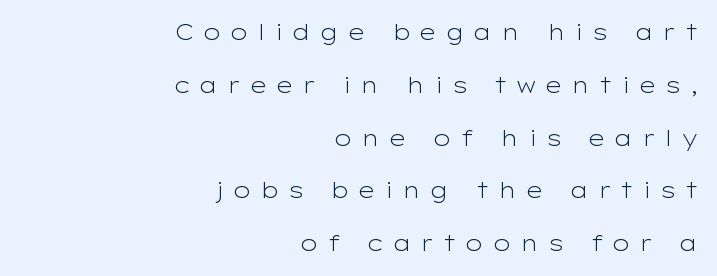
Line endings align vertically; line beginnings do not. Does extra space separate the letters? Yes, quite a lot of it. The space directly below the letters is spotless. Italic: no, the glyphs are upright roman. If you measured baseline to baseline, you'd find a long distance. The typeface has the unassuming heft of standard copy or less.
